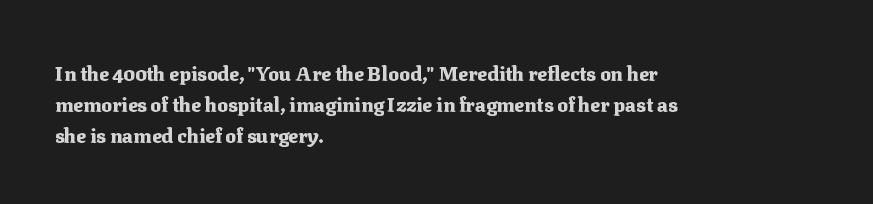
{"italic": "no", "bold": "yes", "underline": "no", "align": "left", "line_spacing": "normal", "line_spacing_ratio": 1.55, "letter_spacing": "normal", "letter_spacing_em": 0.0, "glyph_px": 20}
